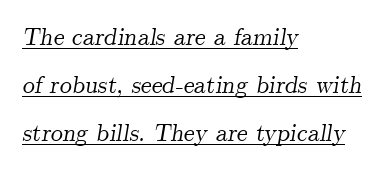
{"italic": "yes", "lean": "right", "slant_degrees": 9, "underline": "yes", "align": "left", "line_spacing": "loose", "line_spacing_ratio": 1.99, "letter_spacing": "normal", "letter_spacing_em": 0.0, "glyph_px": 24}
